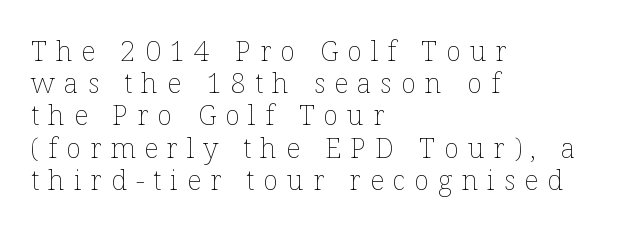
{"italic": "no", "bold": "no", "weight": "thin", "width": "normal", "stroke_contrast": "low", "x_height": "medium", "monospaced": "no", "underline": "no", "align": "left", "line_spacing": "tight", "line_spacing_ratio": 1.15, "letter_spacing": "wide", "letter_spacing_em": 0.32, "glyph_px": 28}
